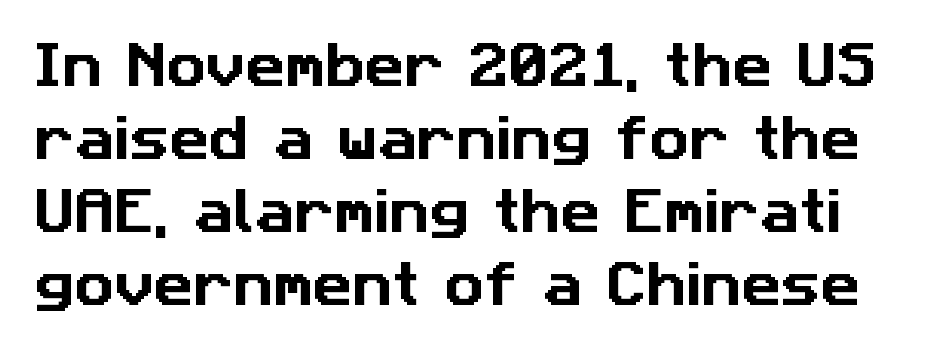
The image shows 49 px sans-serif type; set normal line spacing (1.49x), normal letter spacing, not underlined; low stroke contrast and a medium x-height.
